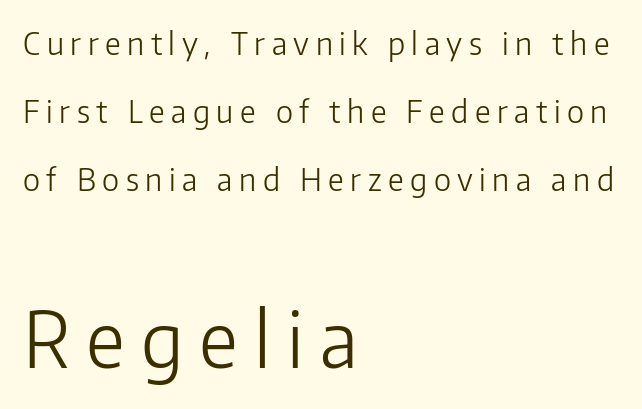
{"serif": "no", "italic": "no", "bold": "no", "weight": "light", "width": "normal", "stroke_contrast": "low", "x_height": "medium", "monospaced": "no", "underline": "no", "align": "left", "line_spacing": "loose", "line_spacing_ratio": 2.19, "letter_spacing": "wide", "letter_spacing_em": 0.21, "larger_block": "second", "size_ratio": 2.48, "glyph_px": 77}
